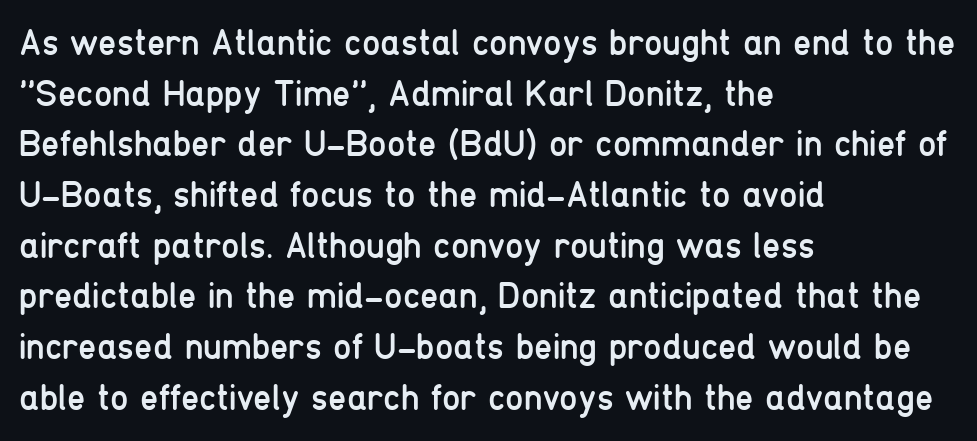
The lines sit at an ordinary, default distance from one another. A clean baseline with only descenders dipping below it. Serif or sans? Sans — the stroke terminals are bare. Notice how the stems are strictly vertical — no italics here. The strokes are not fattened; the text isn't bold.
